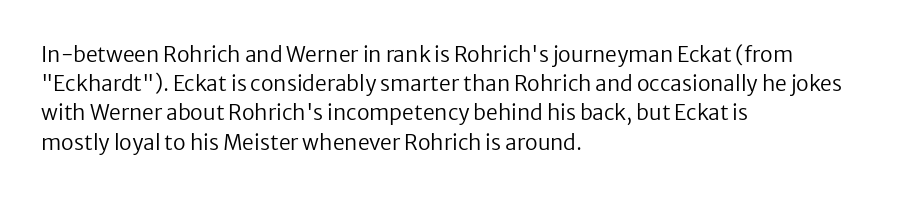
Tracking here is standard; glyphs follow each other at the usual distance. Heft: none added — not bold. These lines are set flush left with a ragged right edge. The letters stand straight up with perfectly vertical stems. Has an underline been added? It has not.
